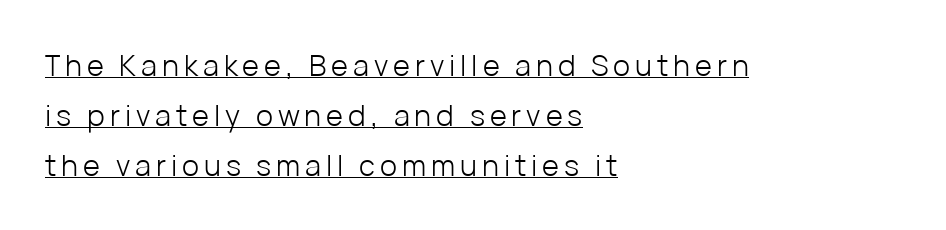
Q: Is the text bold? A: No.
Q: Is the text italic (slanted)? A: No, it is upright.
Q: Is the typeface a serif or a sans-serif typeface? A: Sans-serif.
Q: Is the text underlined? A: Yes.
Q: How is the paragraph aligned? A: Left-aligned.
Q: Width (condensed, normal, or wide)? A: Normal.
Q: Stroke contrast? A: Low.
Q: x-height? A: Medium.
Q: Monospaced? A: No.
